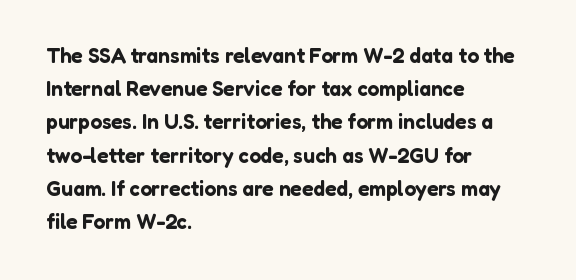
{"italic": "no", "underline": "no", "align": "left", "line_spacing": "normal", "line_spacing_ratio": 1.58, "letter_spacing": "normal", "letter_spacing_em": 0.0, "glyph_px": 21}
